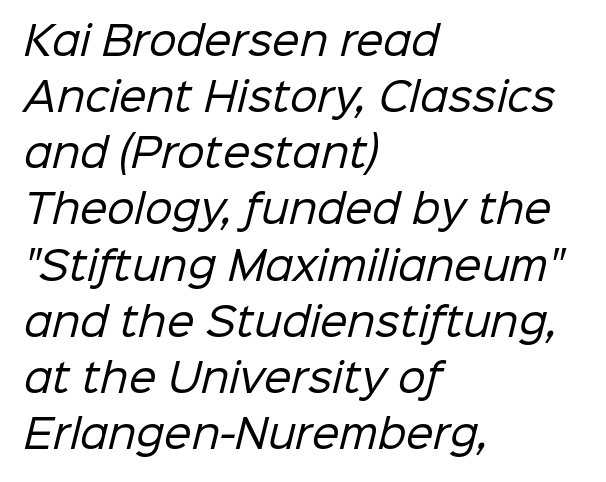
The image shows 39 px regular-weight sans-serif type; set left-aligned, normal line spacing (1.44x), normal letter spacing, not underlined; low stroke contrast and a medium x-height.
